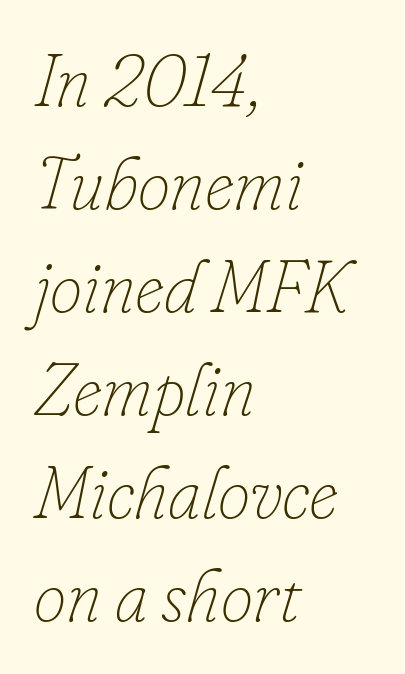
{"italic": "yes", "lean": "right", "slant_degrees": 16, "bold": "no", "weight": "thin", "width": "normal", "stroke_contrast": "low", "x_height": "small", "monospaced": "no", "underline": "no", "align": "left", "line_spacing": "normal", "line_spacing_ratio": 1.41, "letter_spacing": "normal", "letter_spacing_em": 0.0, "glyph_px": 73}
